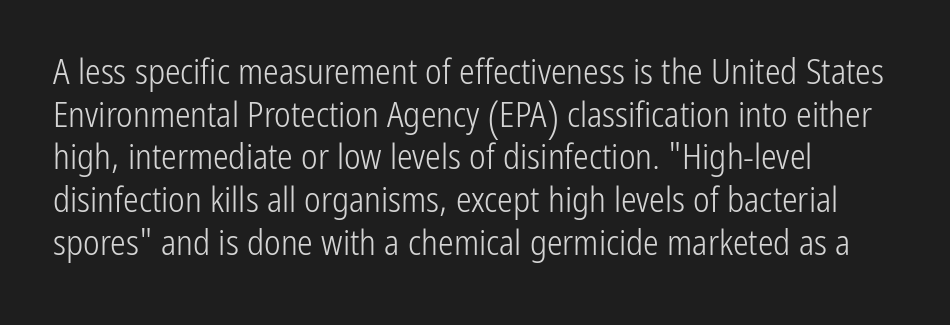
The image shows 35 px light, condensed sans-serif type, upright; set left-aligned, line spacing 1.22x, normal letter spacing, not underlined; low stroke contrast and a medium x-height.
